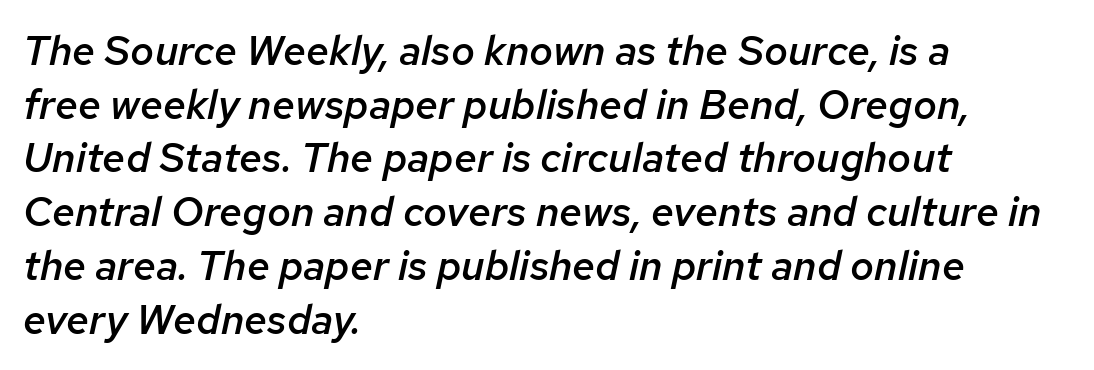
One-word summary of the alignment: left. The lines sit at an ordinary, default distance from one another. Short note: letters normally spaced. These lines were composed using italics.
